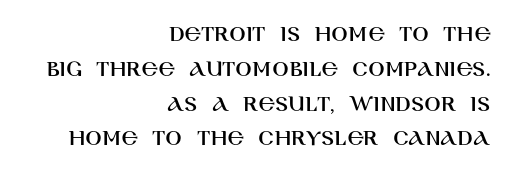
Whoever set this chose a conventional vertical rhythm. A roman cut, with each character standing at attention. All the whitespace from short lines collects on the left. Has an underline been added? It has not. The gaps between neighbouring characters are ordinary and unremarkable.
